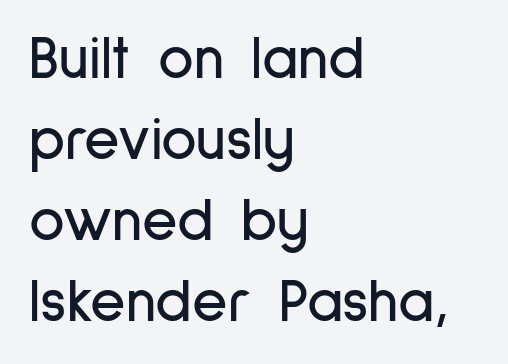
The image shows 61 px condensed sans-serif type, upright; set left-aligned, normal line spacing (1.33x), normal letter spacing, not underlined; low stroke contrast and a medium x-height.
